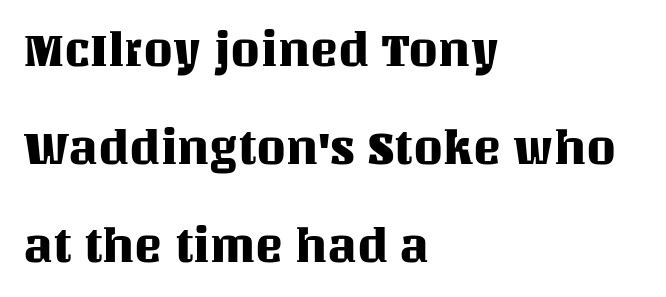
Italic? Not at all — the glyphs are vertical. There is no visible air inserted between adjacent glyphs. Check the space under the baseline: it is left empty. The lines in this sample share a left origin and differ only in where they stop. Note the varied advance widths — an 'i' is clearly narrower than an 'm'.
